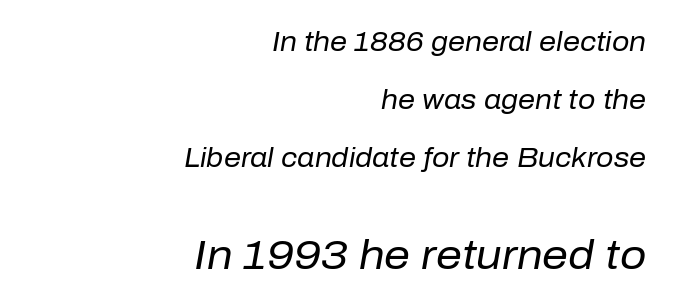
The space directly below the letters is spotless. Italic? Definitely — the glyphs are oblique. Casual observation: everything's shoved over to the right. One glance says open: line gaps are wider than usual.
